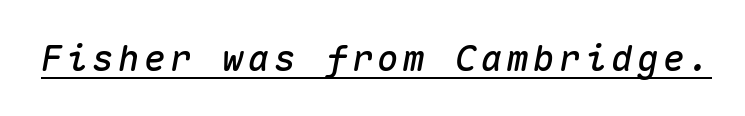
Check the space under the baseline: a stroke is drawn there. Each letter, wide or thin by design, is forced into the same width here. The specimen reads as italic at a glance.
